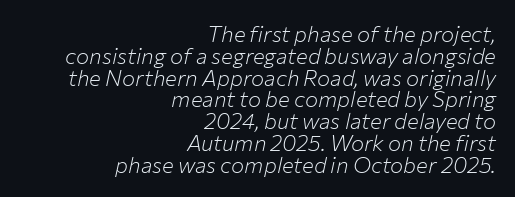
The image shows 22 px text type, italic (leaning right); set right-aligned, tight line spacing (0.99x), normal letter spacing, not underlined.
